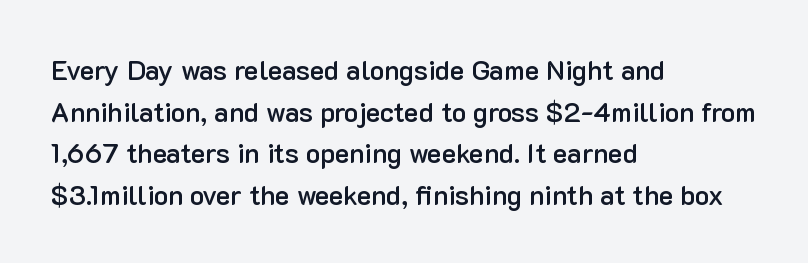
{"italic": "no", "bold": "semi", "underline": "no", "align": "left", "line_spacing": "normal", "line_spacing_ratio": 1.54, "letter_spacing": "normal", "letter_spacing_em": 0.0, "glyph_px": 27}
